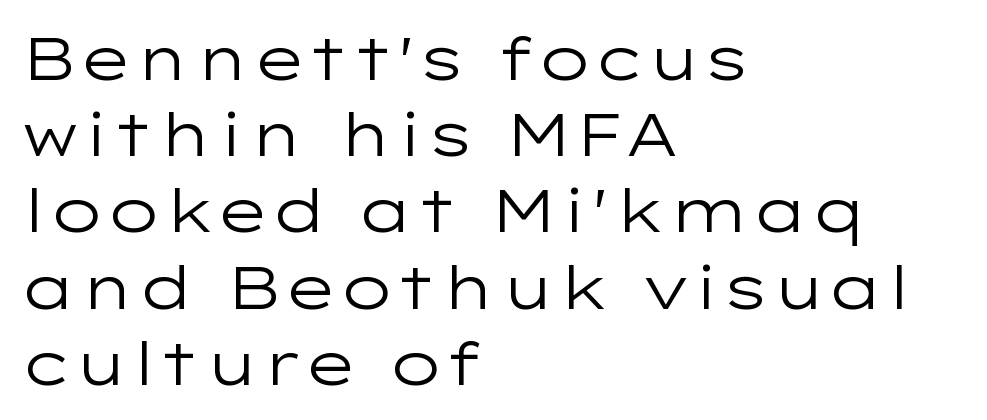
Does the lettering tilt? It doesn't — this is upright. The vertical gap from one line to the next is medium. Horizontal alignment here is leftward, the default for most running prose. The weight would be labelled regular, book, light, or lighter still.
